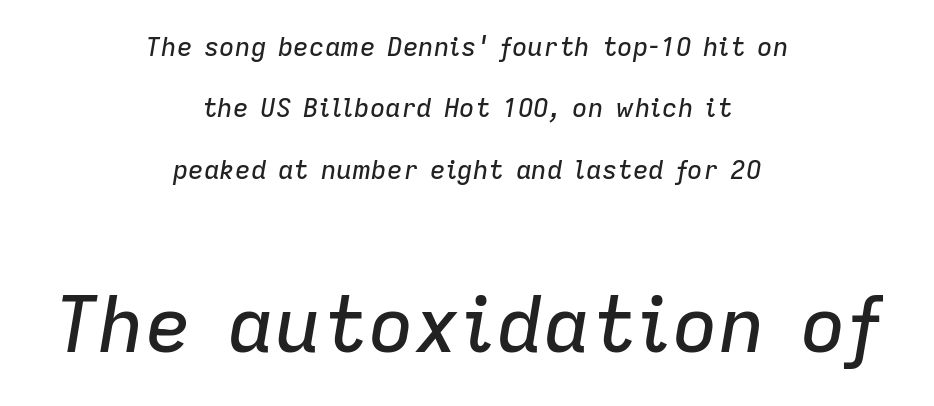
Neither beginnings nor endings align; midpoints do. Note the varied advance widths — an 'i' is clearly narrower than an 'm'. Compare the two chunks: the lower has the greater cap height. Looking at the ascenders, they clearly lean. Bare-footed words on every line.
